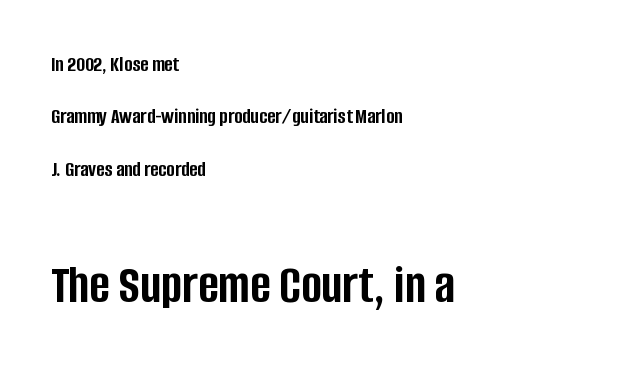
{"serif": "no", "italic": "no", "bold": "yes", "weight": "semibold", "width": "condensed", "stroke_contrast": "low", "x_height": "large", "monospaced": "no", "underline": "no", "align": "left", "line_spacing": "loose", "line_spacing_ratio": 2.38, "letter_spacing": "normal", "letter_spacing_em": 0.0, "larger_block": "second", "size_ratio": 2.5, "glyph_px": 55}
